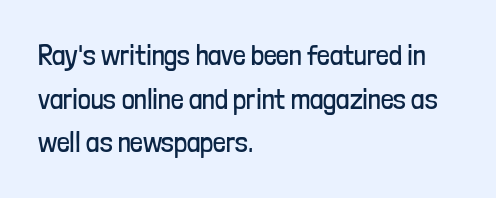
The image shows 28 px regular-weight, condensed sans-serif type, upright; set left-aligned, normal line spacing (1.56x), normal letter spacing, not underlined; low stroke contrast and a medium x-height.
